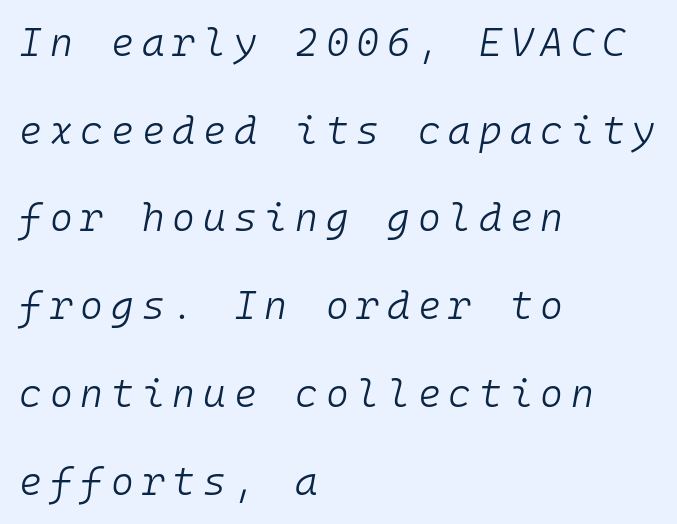
The image shows 39 px light type, italic (leaning right), monospaced; set left-aligned, loose line spacing (2.25x), unusually wide letter spacing (+0.2 em), not underlined; low stroke contrast and a medium x-height.
